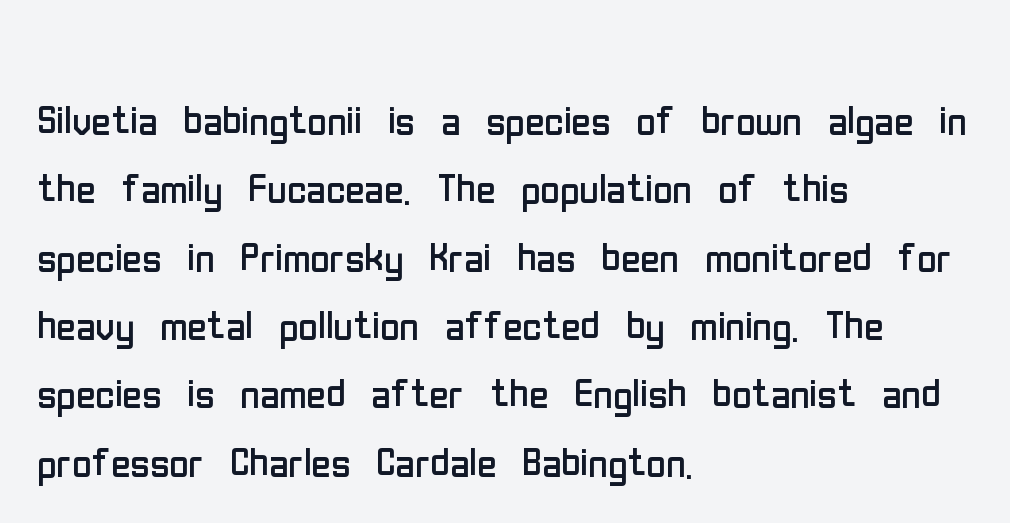
{"serif": "no", "italic": "no", "bold": "no", "weight": "regular", "width": "condensed", "stroke_contrast": "low", "x_height": "medium", "monospaced": "no", "underline": "no", "align": "left", "line_spacing": "normal", "line_spacing_ratio": 1.29, "letter_spacing": "normal", "letter_spacing_em": 0.0, "glyph_px": 53}
